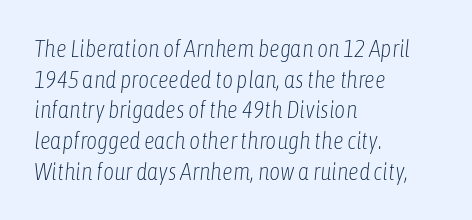
The image shows 24 px text type, italic (leaning right); set left-aligned, normal line spacing (1.28x), normal letter spacing, not underlined.
